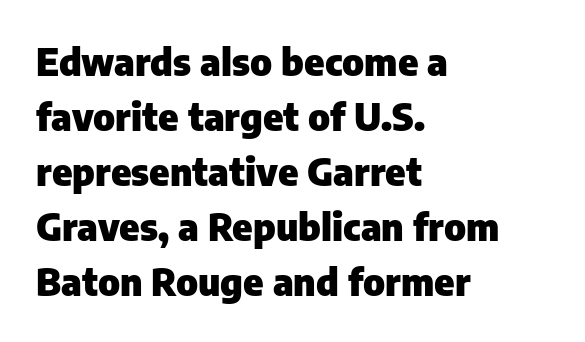
The image shows 38 px heavy sans-serif type, upright; set left-aligned, normal line spacing (1.45x), normal letter spacing, not underlined; low stroke contrast and a medium x-height.
